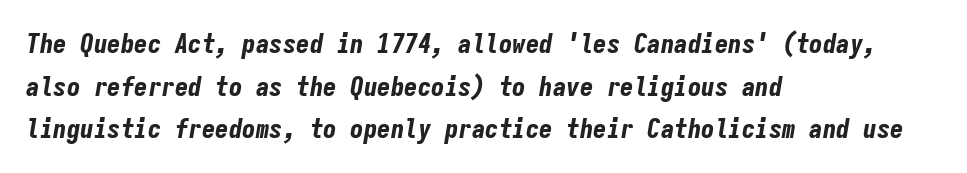
The image shows 27 px bold type, italic (leaning right); set left-aligned, normal line spacing (1.58x), normal letter spacing, not underlined.
